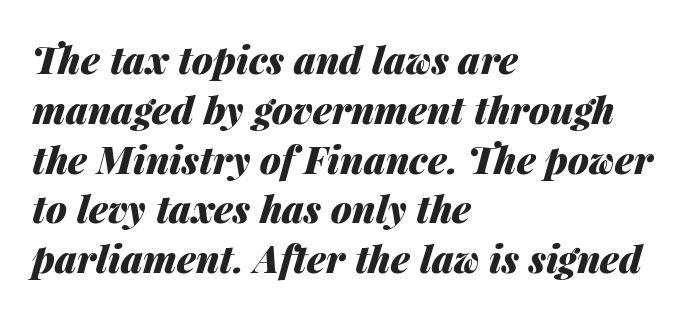
Q: Is the text bold? A: Yes.
Q: Is the text italic (slanted)? A: Yes, it leans right by about 14 degrees.
Q: Is the text underlined? A: No.
Q: How is the paragraph aligned? A: Left-aligned.
Q: Is the spacing between letters normal or unusually wide? A: Normal.
Q: Is the spacing between lines tight, normal or loose? A: Normal.
Q: Width (condensed, normal, or wide)? A: Normal.
Q: Stroke contrast? A: Medium.
Q: x-height? A: Medium.
Q: Monospaced? A: No.
